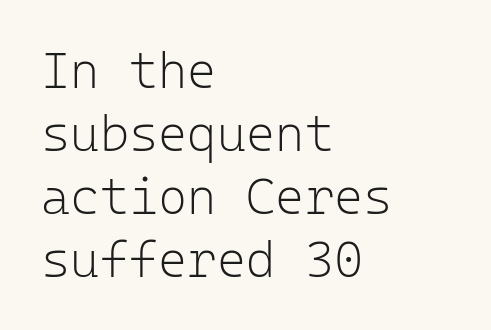
{"serif": "no", "italic": "no", "bold": "no", "weight": "light", "width": "normal", "stroke_contrast": "low", "x_height": "medium", "monospaced": "yes", "underline": "no", "align": "left", "line_spacing": "normal", "line_spacing_ratio": 1.26, "letter_spacing": "normal", "letter_spacing_em": 0.0, "glyph_px": 50}
